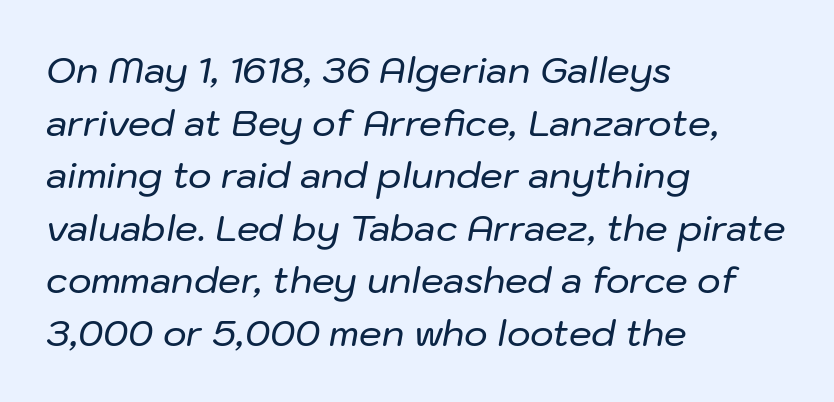
{"italic": "yes", "lean": "right", "slant_degrees": 10, "width": "normal", "stroke_contrast": "low", "x_height": "medium", "monospaced": "no", "underline": "no", "align": "left", "line_spacing": "normal", "line_spacing_ratio": 1.46, "letter_spacing": "normal", "letter_spacing_em": 0.0, "glyph_px": 36}
